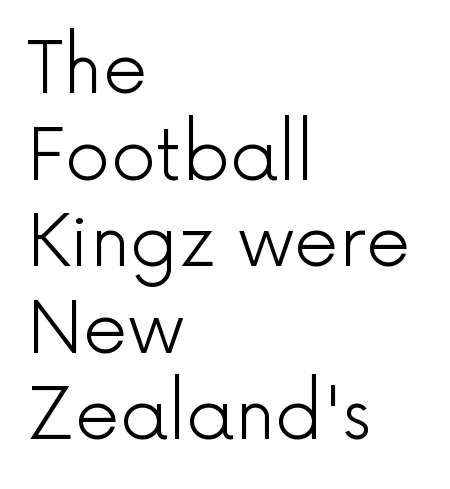
{"serif": "no", "italic": "no", "bold": "no", "weight": "light", "width": "normal", "x_height": "medium", "monospaced": "no", "underline": "no", "align": "left", "line_spacing_ratio": 1.22, "letter_spacing": "normal", "letter_spacing_em": 0.0, "glyph_px": 71}
